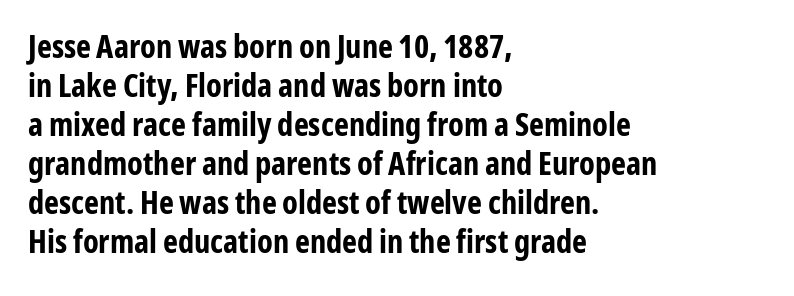
The image shows 32 px bold, condensed sans-serif type, upright; set left-aligned, line spacing 1.22x, normal letter spacing, not underlined; low stroke contrast and a medium x-height.
